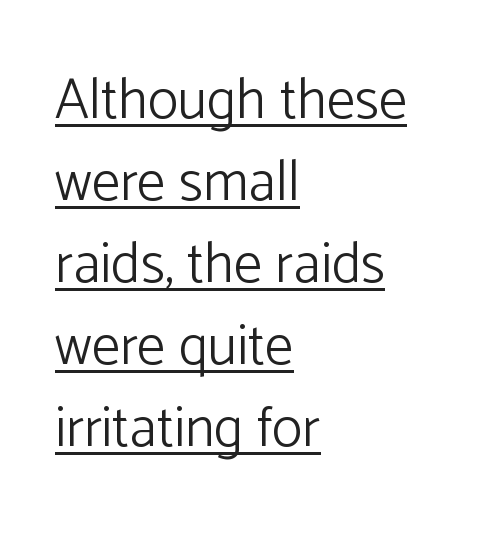
The image shows 57 px light sans-serif type, upright; set left-aligned, normal line spacing (1.44x), normal letter spacing, underlined; low stroke contrast and a medium x-height.
